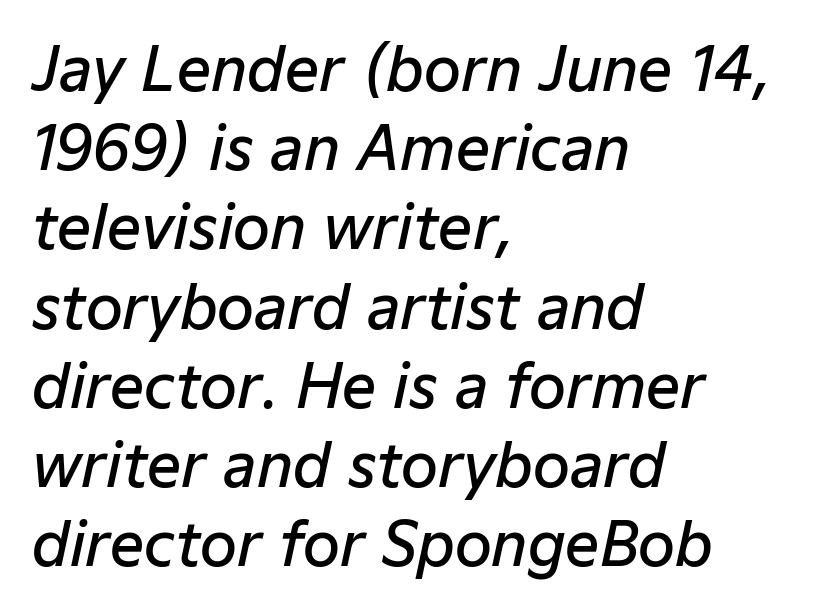
Q: Is the text bold? A: Semi-bold.
Q: Is the text italic (slanted)? A: Yes, it leans right by about 12 degrees.
Q: Is the text underlined? A: No.
Q: How is the paragraph aligned? A: Left-aligned.
Q: Is the spacing between letters normal or unusually wide? A: Normal.
Q: Is the spacing between lines tight, normal or loose? A: Normal.
Q: Width (condensed, normal, or wide)? A: Normal.
Q: Stroke contrast? A: Low.
Q: x-height? A: Medium.
Q: Monospaced? A: No.
